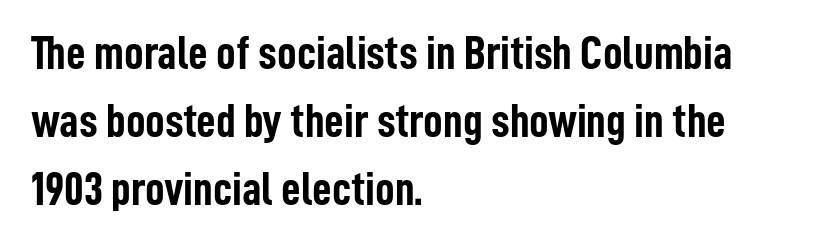
{"serif": "no", "italic": "no", "bold": "yes", "weight": "semibold", "width": "condensed", "stroke_contrast": "low", "x_height": "medium", "monospaced": "no", "underline": "no", "align": "left", "line_spacing": "normal", "line_spacing_ratio": 1.42, "letter_spacing": "normal", "letter_spacing_em": 0.0, "glyph_px": 48}
